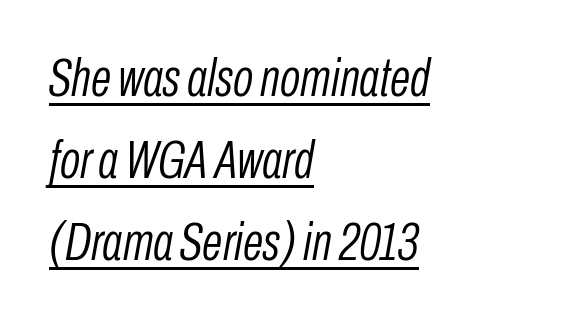
Q: Is the text bold? A: No.
Q: Is the text italic (slanted)? A: Yes, it leans right by about 10 degrees.
Q: Is the text underlined? A: Yes.
Q: How is the paragraph aligned? A: Left-aligned.
Q: Is the spacing between letters normal or unusually wide? A: Normal.
Q: Is the spacing between lines tight, normal or loose? A: Normal.
Q: Width (condensed, normal, or wide)? A: Condensed.
Q: Stroke contrast? A: Low.
Q: x-height? A: Medium.
Q: Monospaced? A: No.
